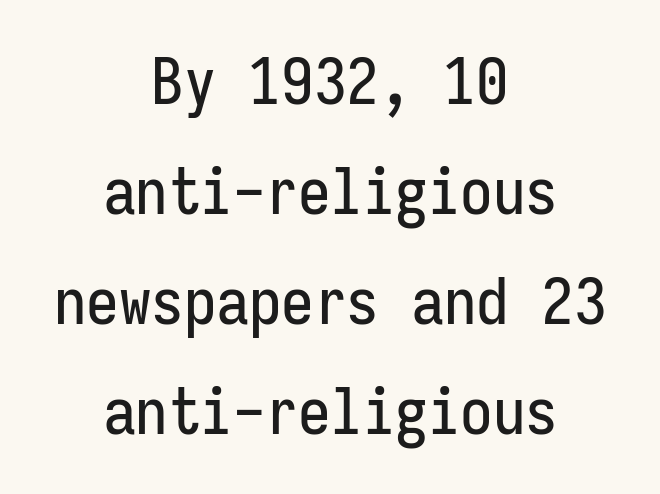
{"serif": "no", "italic": "no", "width": "condensed", "stroke_contrast": "low", "x_height": "medium", "monospaced": "yes", "underline": "no", "align": "center", "line_spacing": "normal", "line_spacing_ratio": 1.69, "letter_spacing": "normal", "letter_spacing_em": 0.0, "glyph_px": 65}
